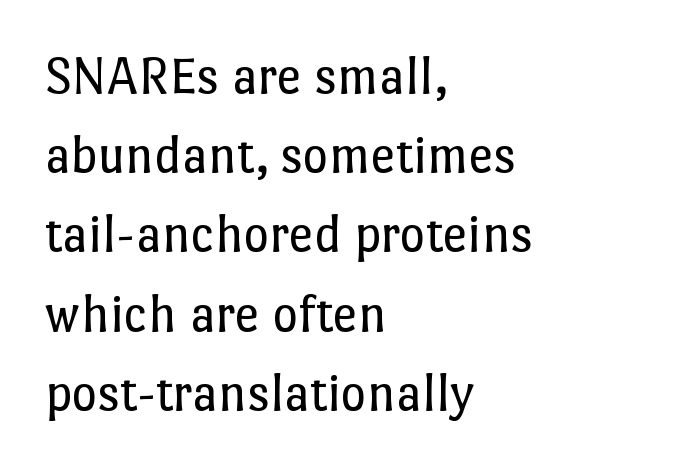
The image shows 55 px regular-weight type, upright; set left-aligned, normal line spacing (1.44x), normal letter spacing, not underlined; low stroke contrast and a medium x-height.
